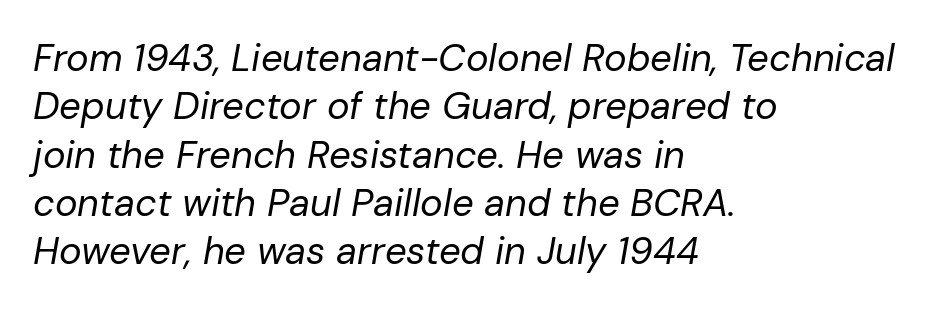
Q: Is the text bold? A: No.
Q: Is the text italic (slanted)? A: Yes, it leans right by about 10 degrees.
Q: Is the text underlined? A: No.
Q: How is the paragraph aligned? A: Left-aligned.
Q: Is the spacing between letters normal or unusually wide? A: Normal.
Q: Is the spacing between lines tight, normal or loose? A: Normal.
Q: Width (condensed, normal, or wide)? A: Normal.
Q: Stroke contrast? A: Low.
Q: x-height? A: Medium.
Q: Monospaced? A: No.
